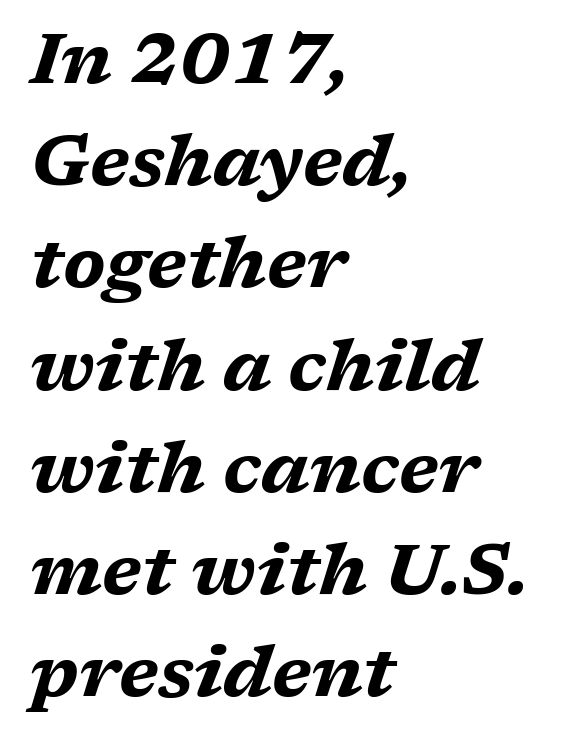
{"italic": "yes", "lean": "right", "slant_degrees": 17, "bold": "yes", "weight": "bold", "width": "wide", "stroke_contrast": "medium", "x_height": "medium", "monospaced": "no", "underline": "no", "align": "left", "line_spacing": "normal", "line_spacing_ratio": 1.44, "letter_spacing": "normal", "letter_spacing_em": 0.0, "glyph_px": 71}
